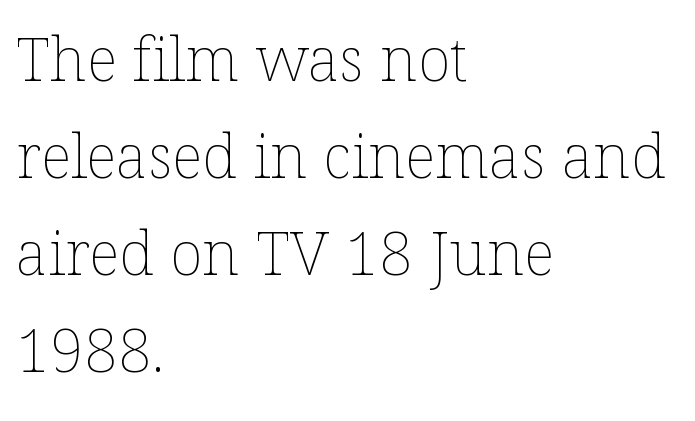
{"italic": "no", "bold": "no", "weight": "thin", "width": "normal", "stroke_contrast": "low", "x_height": "medium", "monospaced": "no", "underline": "no", "align": "left", "line_spacing": "normal", "line_spacing_ratio": 1.59, "letter_spacing": "normal", "letter_spacing_em": 0.0, "glyph_px": 61}
